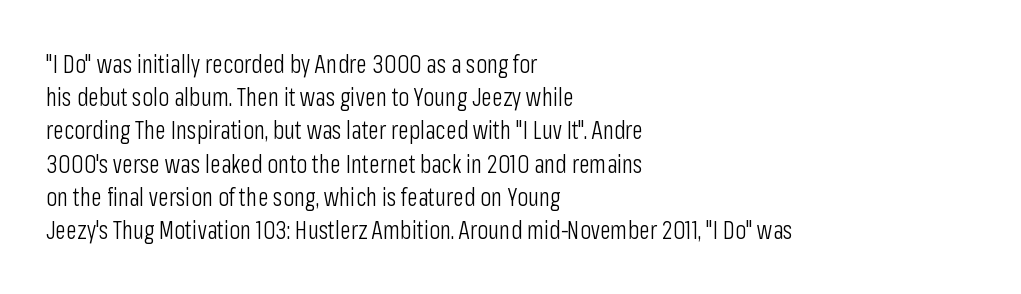
{"italic": "no", "bold": "no", "underline": "no", "align": "left", "line_spacing": "normal", "line_spacing_ratio": 1.33, "letter_spacing": "normal", "letter_spacing_em": 0.0, "glyph_px": 25}
